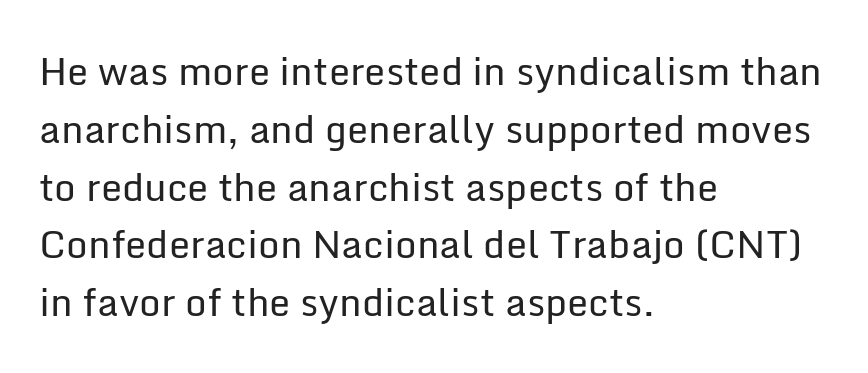
{"serif": "no", "italic": "no", "bold": "no", "weight": "regular", "width": "normal", "stroke_contrast": "low", "x_height": "medium", "monospaced": "no", "underline": "no", "align": "left", "line_spacing": "normal", "line_spacing_ratio": 1.52, "letter_spacing": "normal", "letter_spacing_em": 0.0, "glyph_px": 38}
